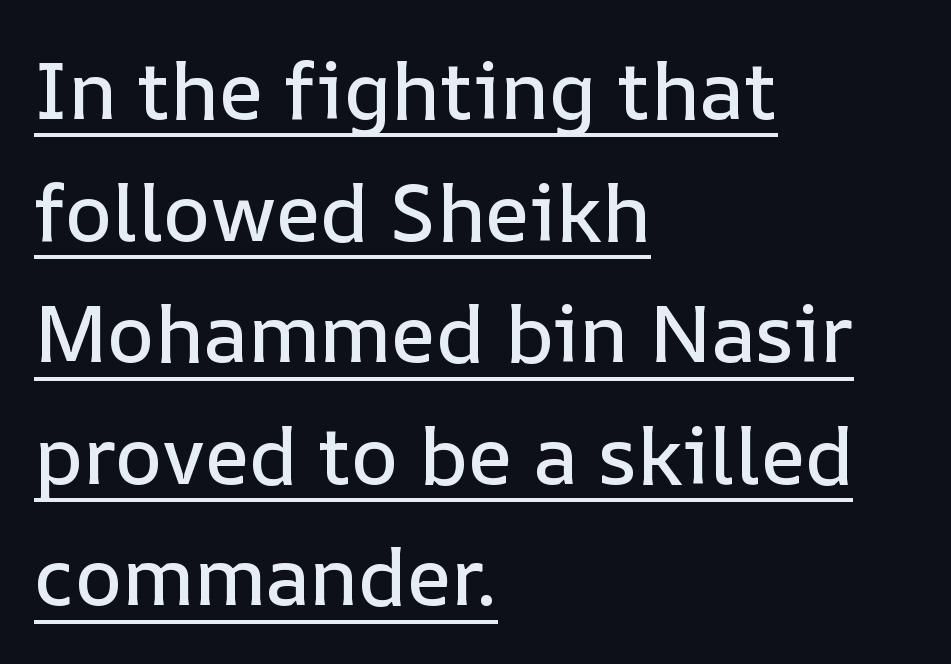
{"italic": "no", "width": "normal", "stroke_contrast": "low", "x_height": "medium", "monospaced": "no", "underline": "yes", "align": "left", "line_spacing": "normal", "line_spacing_ratio": 1.52, "letter_spacing": "normal", "letter_spacing_em": 0.0, "glyph_px": 80}
